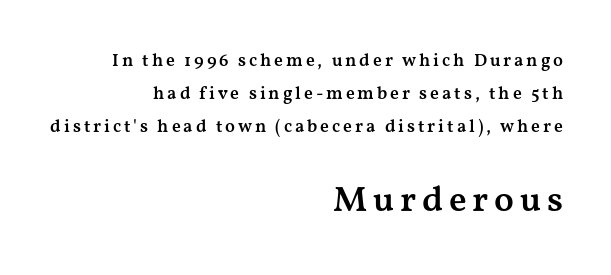
Q: Is the text bold? A: Semi-bold.
Q: Is the text italic (slanted)? A: No, it is upright.
Q: Is the typeface a serif or a sans-serif typeface? A: Serif.
Q: Is the text underlined? A: No.
Q: How is the paragraph aligned? A: Right-aligned.
Q: Which block of text is set in a larger size, the first (top) or the second (bottom)? A: The second (bottom) one.
Q: Width (condensed, normal, or wide)? A: Wide.
Q: Stroke contrast? A: Medium.
Q: x-height? A: Medium.
Q: Monospaced? A: No.
